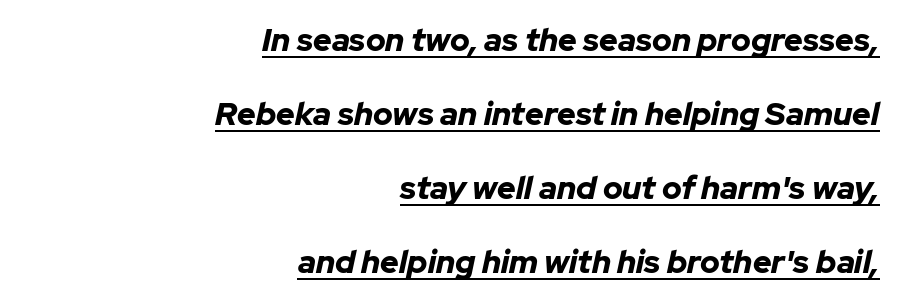
Q: Is the text bold? A: Yes.
Q: Is the text italic (slanted)? A: Yes, it leans right by about 12 degrees.
Q: Is the text underlined? A: Yes.
Q: How is the paragraph aligned? A: Right-aligned.
Q: Is the spacing between letters normal or unusually wide? A: Normal.
Q: Is the spacing between lines tight, normal or loose? A: Loose.
Q: Width (condensed, normal, or wide)? A: Normal.
Q: Stroke contrast? A: Low.
Q: x-height? A: Medium.
Q: Monospaced? A: No.
